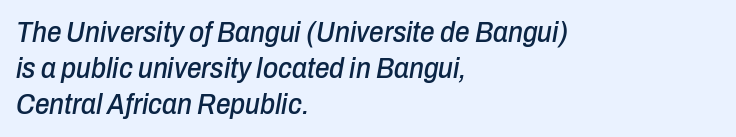
{"italic": "yes", "lean": "right", "slant_degrees": 10, "width": "condensed", "stroke_contrast": "low", "x_height": "medium", "monospaced": "no", "underline": "no", "align": "left", "line_spacing_ratio": 1.24, "letter_spacing": "normal", "letter_spacing_em": 0.0, "glyph_px": 29}
